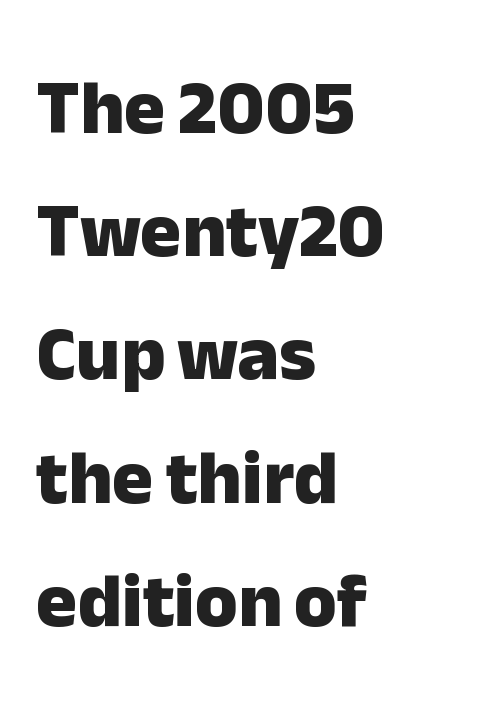
{"serif": "no", "italic": "no", "bold": "yes", "weight": "heavy", "width": "normal", "stroke_contrast": "low", "x_height": "medium", "monospaced": "no", "underline": "no", "align": "left", "line_spacing": "normal", "line_spacing_ratio": 1.6, "letter_spacing": "normal", "letter_spacing_em": 0.0, "glyph_px": 77}
